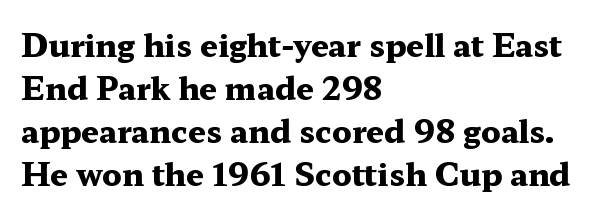
Q: Is the text bold? A: Yes.
Q: Is the text italic (slanted)? A: No, it is upright.
Q: Is the typeface a serif or a sans-serif typeface? A: Serif.
Q: Is the text underlined? A: No.
Q: How is the paragraph aligned? A: Left-aligned.
Q: Is the spacing between letters normal or unusually wide? A: Normal.
Q: Is the spacing between lines tight, normal or loose? A: Normal.
Q: Width (condensed, normal, or wide)? A: Wide.
Q: Stroke contrast? A: Medium.
Q: x-height? A: Medium.
Q: Monospaced? A: No.
